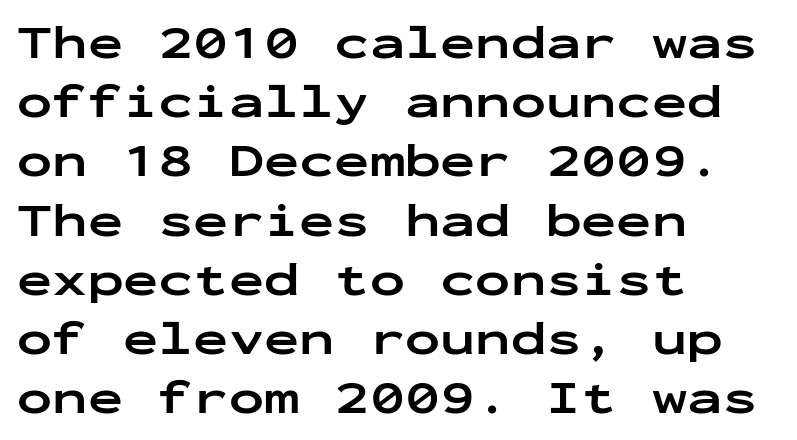
The image shows 47 px bold, wide sans-serif type, upright, monospaced; set left-aligned, normal line spacing (1.26x), normal letter spacing, not underlined; low stroke contrast and a medium x-height.
